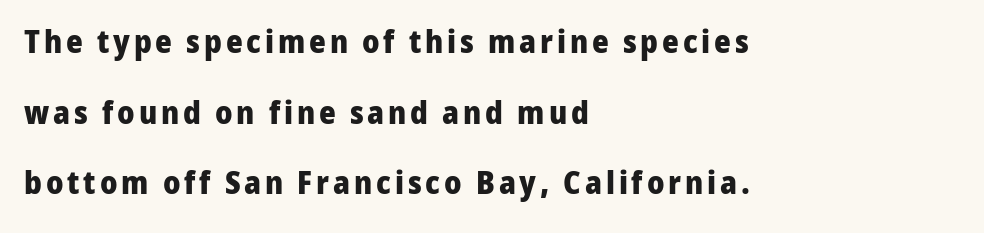
The line-height multiplier appears high, well above default. Every stem runs plumb, perpendicular to the baseline. Type without underlining. Unlike a traditional serif, this face leaves its strokes unadorned. Strokes here are thick enough to call this a true bold.
